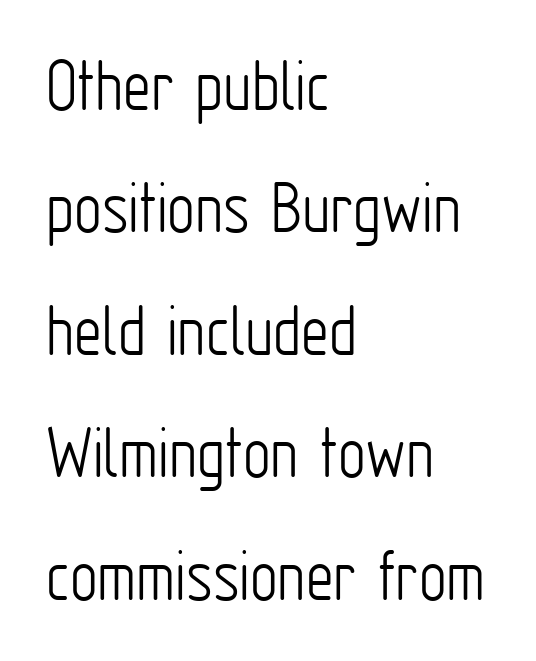
Unlike a traditional serif, this face leaves its strokes unadorned. Is the block centered? No — it sits flush against the left margin. Look at the tracking — it's just the regular setting, nothing added. This rendering features lettering with no underline. The rows are spaced the way most documents space them. Character widths vary here, with narrow letters taking less room than wide ones.
